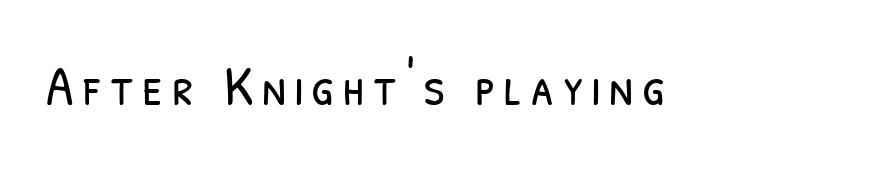
The image shows 56 px light, condensed sans-serif type; set not underlined; low stroke contrast and a medium x-height.
